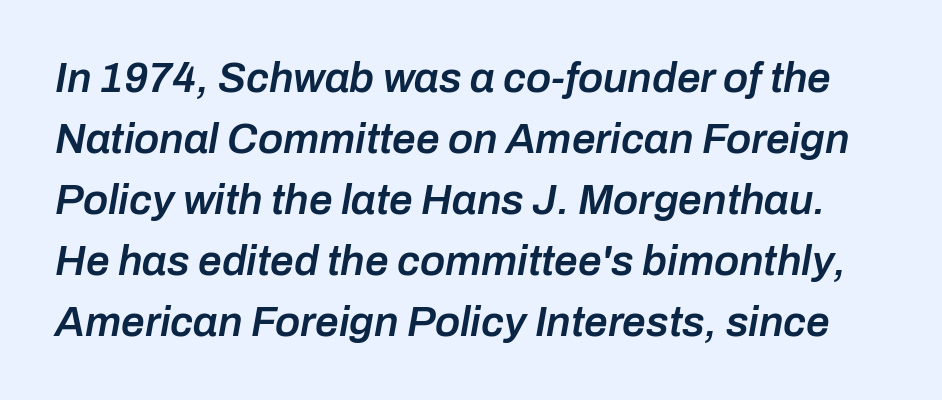
The image shows 42 px semibold type, italic (leaning right); set normal line spacing (1.45x), normal letter spacing, not underlined; low stroke contrast and a medium x-height.
